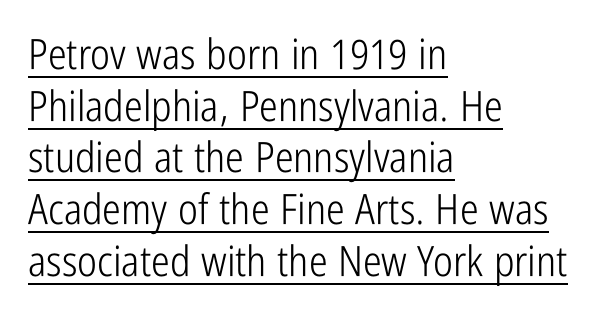
{"serif": "no", "italic": "no", "bold": "no", "weight": "light", "width": "condensed", "stroke_contrast": "low", "x_height": "medium", "monospaced": "no", "underline": "yes", "align": "left", "line_spacing_ratio": 1.23, "letter_spacing": "normal", "letter_spacing_em": 0.0, "glyph_px": 42}
